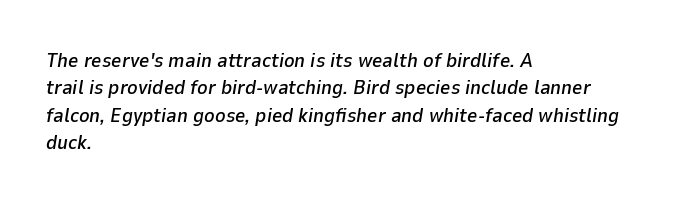
Q: Is the text italic (slanted)? A: Yes, it leans right by about 9 degrees.
Q: Is the text underlined? A: No.
Q: How is the paragraph aligned? A: Left-aligned.
Q: Is the spacing between letters normal or unusually wide? A: Normal.
Q: Is the spacing between lines tight, normal or loose? A: Normal.
